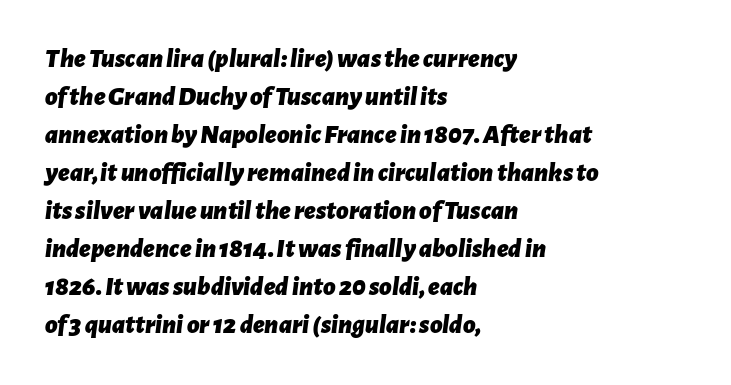
Q: Is the text bold? A: Yes.
Q: Is the text italic (slanted)? A: Yes, it leans right by about 7 degrees.
Q: Is the text underlined? A: No.
Q: How is the paragraph aligned? A: Left-aligned.
Q: Is the spacing between letters normal or unusually wide? A: Normal.
Q: Is the spacing between lines tight, normal or loose? A: Normal.
